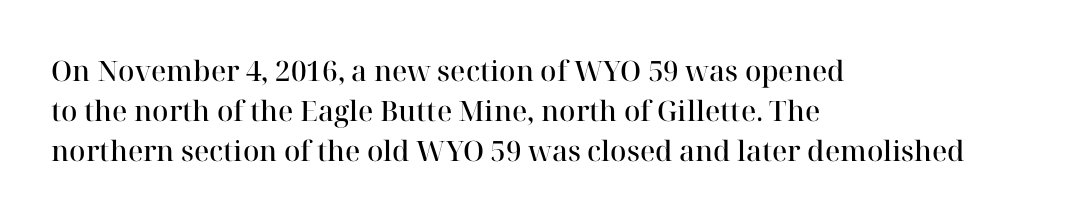
Q: Is the text bold? A: Semi-bold.
Q: Is the text italic (slanted)? A: No, it is upright.
Q: Is the typeface a serif or a sans-serif typeface? A: Serif.
Q: Is the text underlined? A: No.
Q: How is the paragraph aligned? A: Left-aligned.
Q: Is the spacing between letters normal or unusually wide? A: Normal.
Q: Is the spacing between lines tight, normal or loose? A: Normal.
Q: Width (condensed, normal, or wide)? A: Normal.
Q: Stroke contrast? A: High.
Q: x-height? A: Medium.
Q: Monospaced? A: No.
